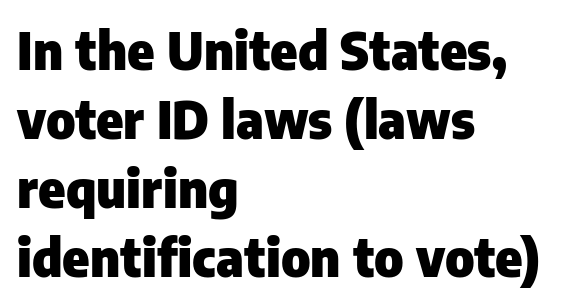
The image shows 51 px heavy sans-serif type, upright; set left-aligned, normal line spacing (1.35x), normal letter spacing, not underlined; low stroke contrast and a medium x-height.
